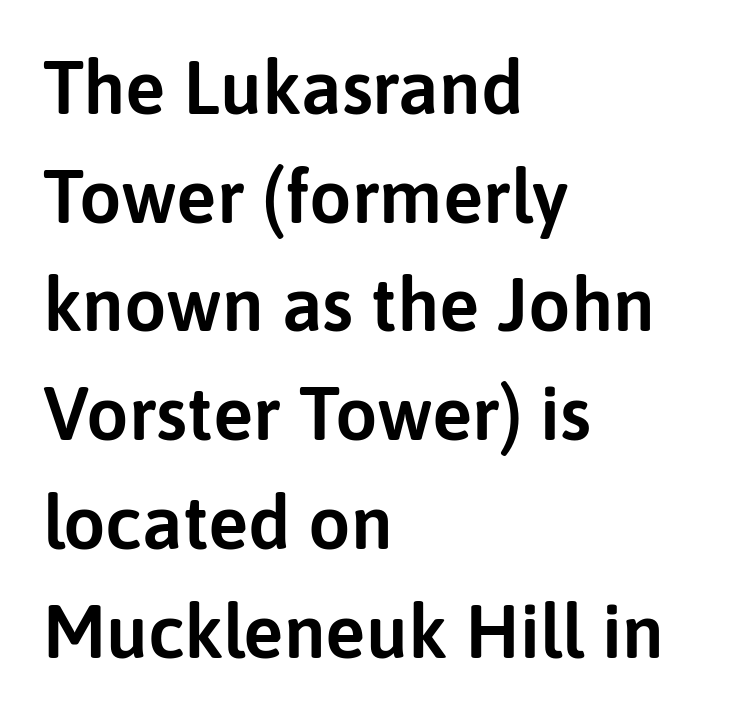
Short note: letters normally spaced. Varying glyph widths throughout — classic text-font behaviour. Where is the straight margin? On the left. The line-height multiplier appears to be the usual default. The passage shown is typeset with a sans-serif family. Type without underlining.
